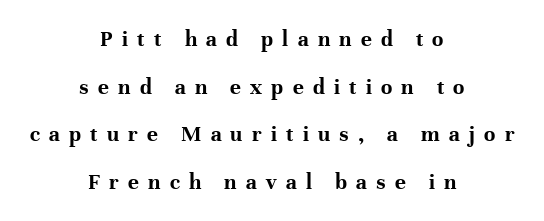
Q: Is the text bold? A: Yes.
Q: Is the text italic (slanted)? A: No, it is upright.
Q: Is the text underlined? A: No.
Q: How is the paragraph aligned? A: Centered.
Q: Is the spacing between letters normal or unusually wide? A: Unusually wide.
Q: Is the spacing between lines tight, normal or loose? A: Loose.
